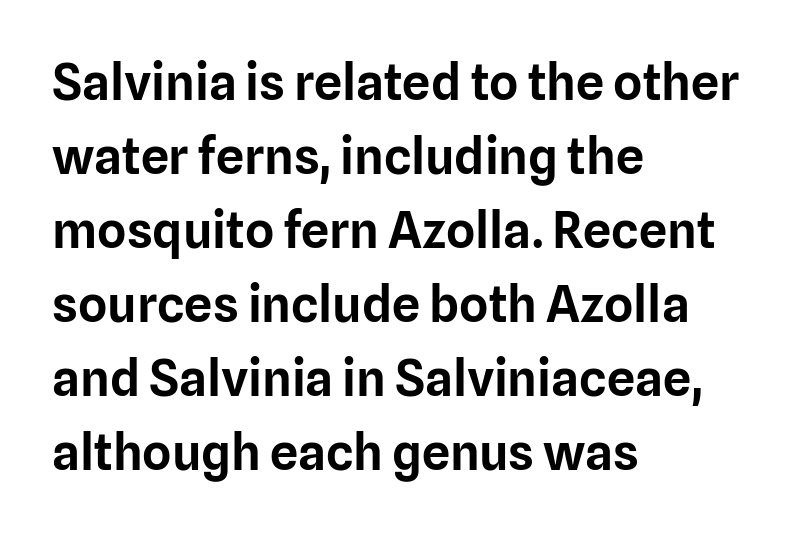
Q: Is the text italic (slanted)? A: No, it is upright.
Q: Is the typeface a serif or a sans-serif typeface? A: Sans-serif.
Q: Is the text underlined? A: No.
Q: How is the paragraph aligned? A: Left-aligned.
Q: Is the spacing between letters normal or unusually wide? A: Normal.
Q: Is the spacing between lines tight, normal or loose? A: Normal.
Q: Width (condensed, normal, or wide)? A: Normal.
Q: Stroke contrast? A: Low.
Q: x-height? A: Medium.
Q: Monospaced? A: No.
